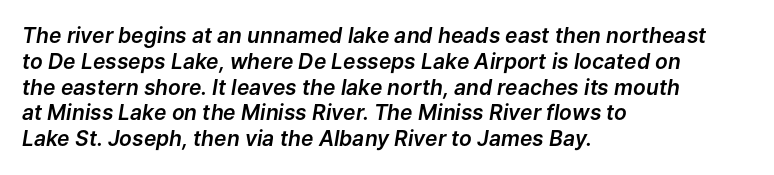
Q: Is the text italic (slanted)? A: Yes, it leans right by about 9 degrees.
Q: Is the text underlined? A: No.
Q: How is the paragraph aligned? A: Left-aligned.
Q: Is the spacing between letters normal or unusually wide? A: Normal.
